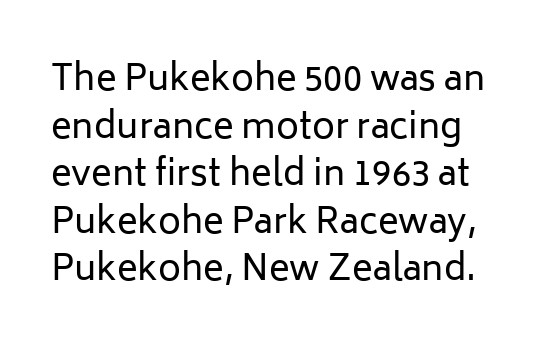
Q: Is the text bold? A: No.
Q: Is the text italic (slanted)? A: No, it is upright.
Q: Is the typeface a serif or a sans-serif typeface? A: Sans-serif.
Q: Is the text underlined? A: No.
Q: Is the spacing between letters normal or unusually wide? A: Normal.
Q: Is the spacing between lines tight, normal or loose? A: Normal.
Q: Width (condensed, normal, or wide)? A: Normal.
Q: Stroke contrast? A: Low.
Q: x-height? A: Medium.
Q: Monospaced? A: No.
